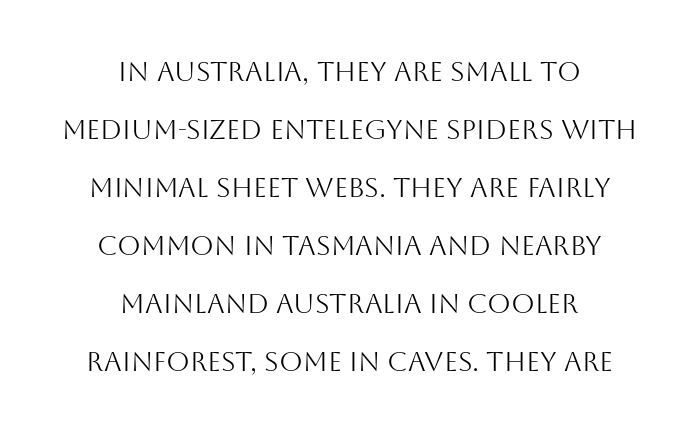
{"italic": "no", "bold": "no", "underline": "no", "align": "center", "line_spacing": "loose", "line_spacing_ratio": 2.15, "letter_spacing": "normal", "letter_spacing_em": 0.0, "glyph_px": 27}
